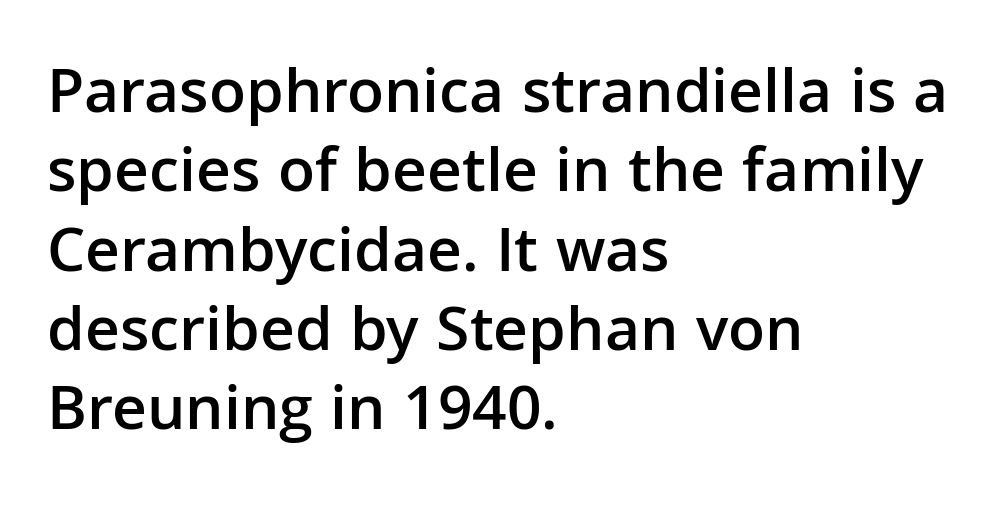
The passage shown is not underscored anywhere. The face used here is proportionally spaced, like ordinary book or web type. Emphasis by weight is partial: semibold. Unlike a traditional serif, this face leaves its strokes unadorned. No extra tracking has been applied to these lines.
